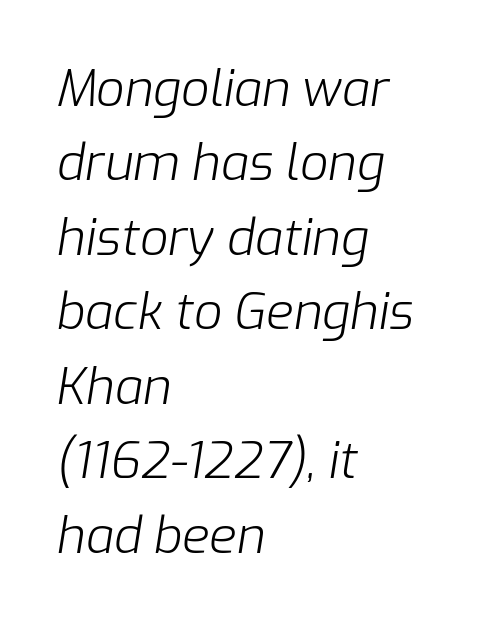
The image shows 50 px light type, italic (leaning right); set left-aligned, normal line spacing (1.49x), normal letter spacing, not underlined; low stroke contrast and a medium x-height.
